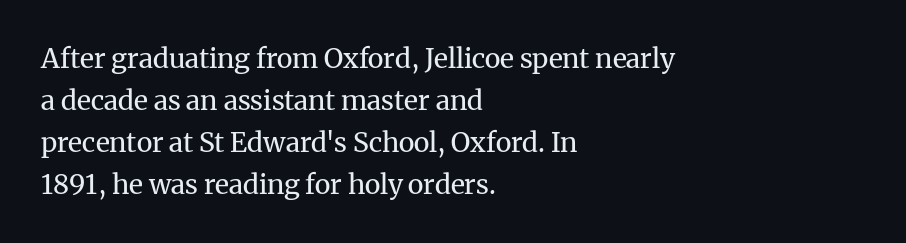
Anything drawn beneath the words? Only blank space. Each word holds together tightly as a unit, with standard inter-letter gaps. Each stroke keeps to a modest, everyday thickness or less. Normally led — the rows are evenly, conventionally spaced. In CSS terms this would be text-align: left. Does the lettering tilt? It doesn't — this is upright.
